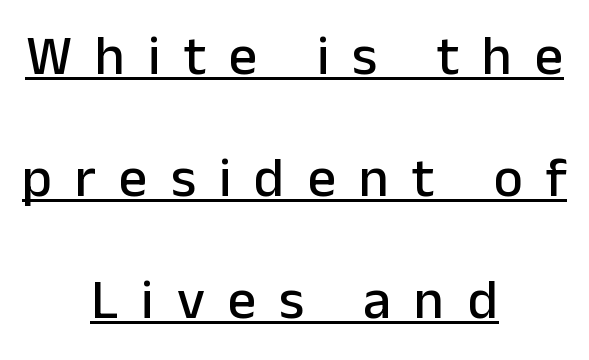
Q: Is the text italic (slanted)? A: No, it is upright.
Q: Is the typeface a serif or a sans-serif typeface? A: Sans-serif.
Q: Is the text underlined? A: Yes.
Q: How is the paragraph aligned? A: Centered.
Q: Is the spacing between letters normal or unusually wide? A: Unusually wide.
Q: Is the spacing between lines tight, normal or loose? A: Loose.
Q: Width (condensed, normal, or wide)? A: Normal.
Q: Stroke contrast? A: Low.
Q: x-height? A: Medium.
Q: Monospaced? A: No.
